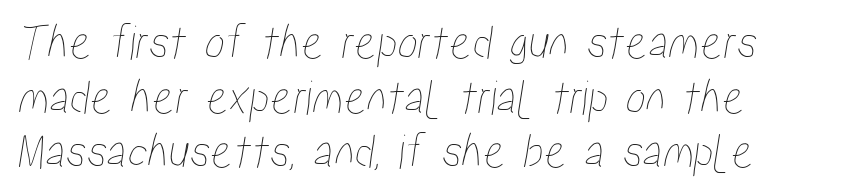
{"width": "condensed", "stroke_contrast": "low", "x_height": "medium", "monospaced": "no", "underline": "no", "align": "left", "line_spacing": "tight", "line_spacing_ratio": 1.07, "letter_spacing": "normal", "letter_spacing_em": 0.0, "glyph_px": 51}
